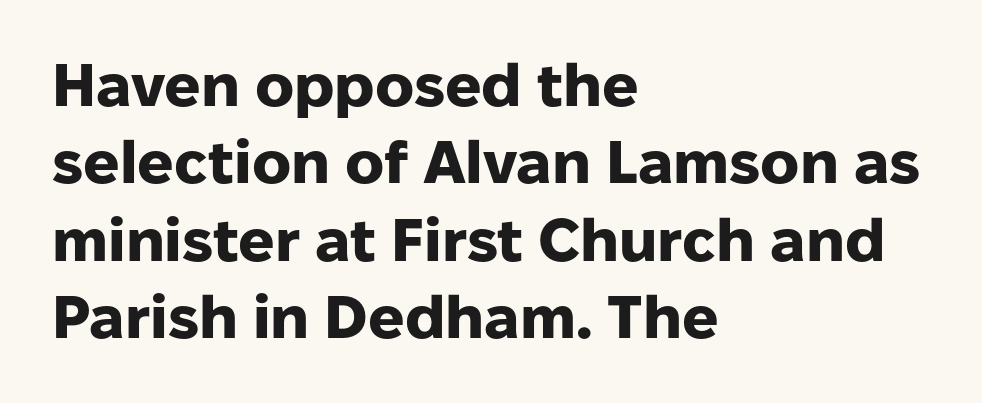
The line-height multiplier appears to be the usual default. Pretty heavy lettering here — definitely bold. The words here are not underlined. To sum up the face: it is a sans, with no serifs.
